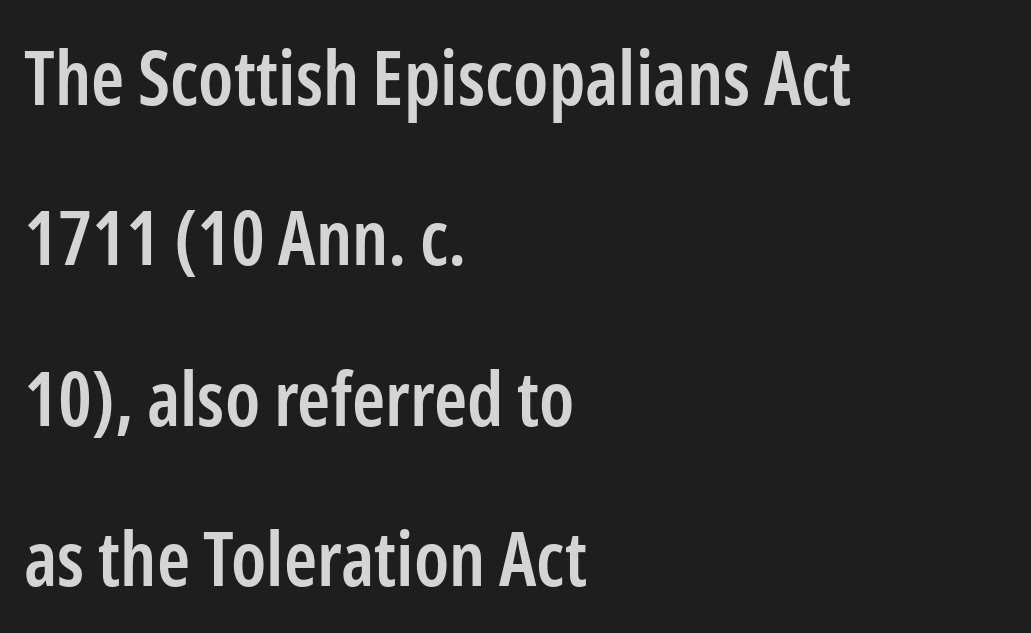
The image shows 75 px semibold, condensed sans-serif type, upright; set left-aligned, loose line spacing (2.14x), normal letter spacing, not underlined; low stroke contrast and a medium x-height.
